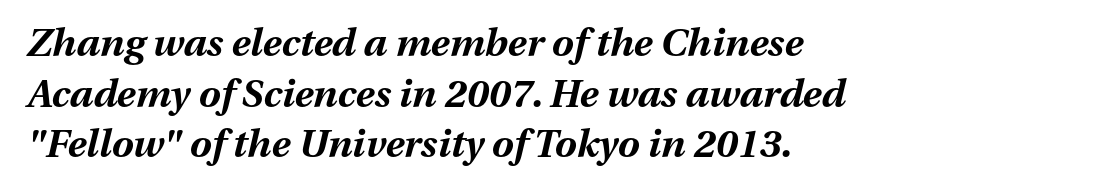
{"italic": "yes", "lean": "right", "slant_degrees": 13, "bold": "yes", "weight": "bold", "width": "normal", "stroke_contrast": "medium", "x_height": "medium", "monospaced": "no", "underline": "no", "align": "left", "line_spacing": "normal", "line_spacing_ratio": 1.3, "letter_spacing": "normal", "letter_spacing_em": 0.0, "glyph_px": 39}
